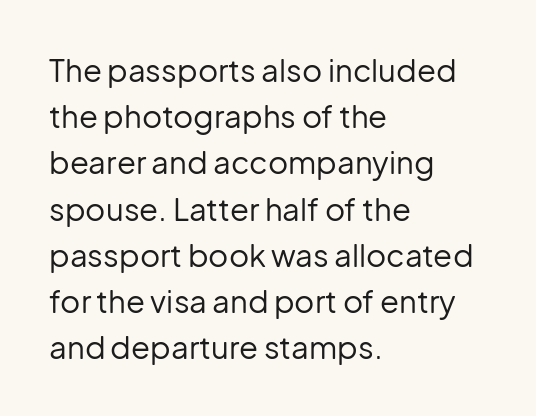
Q: Is the text bold? A: No.
Q: Is the text italic (slanted)? A: No, it is upright.
Q: Is the typeface a serif or a sans-serif typeface? A: Sans-serif.
Q: Is the text underlined? A: No.
Q: How is the paragraph aligned? A: Left-aligned.
Q: Is the spacing between letters normal or unusually wide? A: Normal.
Q: Is the spacing between lines tight, normal or loose? A: Normal.
Q: Width (condensed, normal, or wide)? A: Normal.
Q: Stroke contrast? A: Low.
Q: x-height? A: Medium.
Q: Monospaced? A: No.
